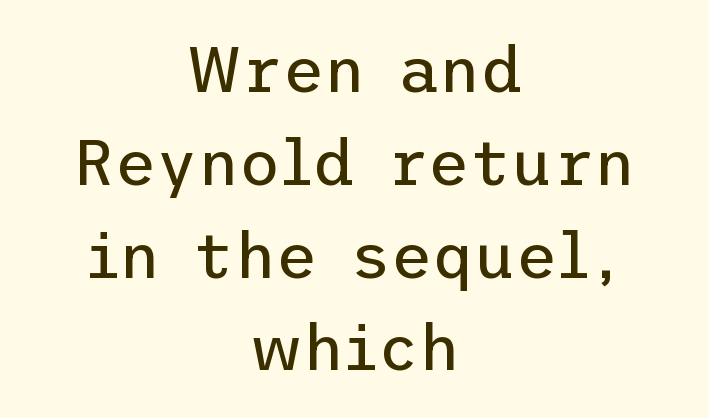
Q: Is the text bold? A: No.
Q: Is the text italic (slanted)? A: No, it is upright.
Q: Is the typeface a serif or a sans-serif typeface? A: Sans-serif.
Q: Is the text underlined? A: No.
Q: How is the paragraph aligned? A: Centered.
Q: Is the spacing between letters normal or unusually wide? A: Normal.
Q: Is the spacing between lines tight, normal or loose? A: Normal.
Q: Width (condensed, normal, or wide)? A: Normal.
Q: Stroke contrast? A: Low.
Q: x-height? A: Medium.
